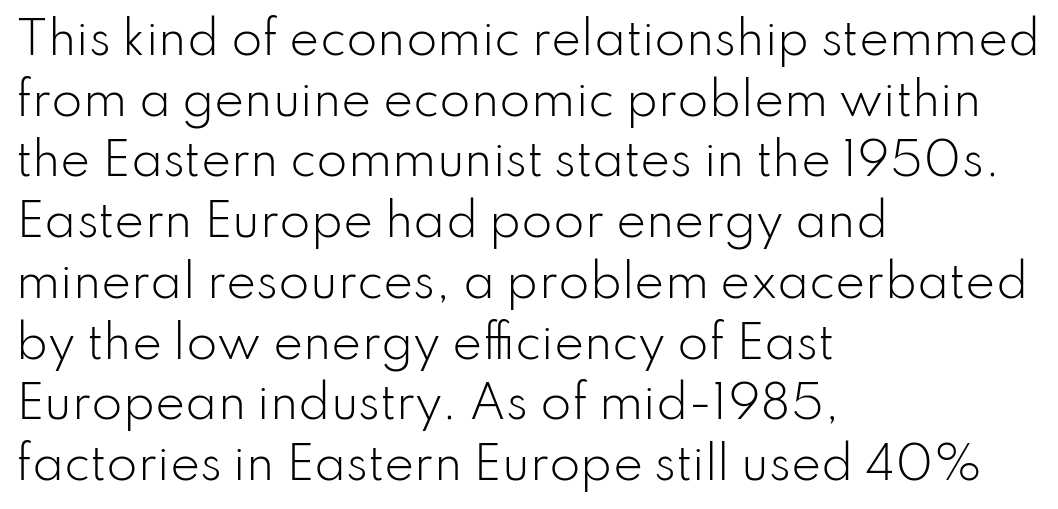
{"serif": "no", "italic": "no", "bold": "no", "weight": "light", "width": "normal", "stroke_contrast": "low", "x_height": "small", "monospaced": "no", "underline": "no", "align": "left", "line_spacing": "normal", "line_spacing_ratio": 1.35, "letter_spacing": "normal", "letter_spacing_em": 0.0, "glyph_px": 45}
